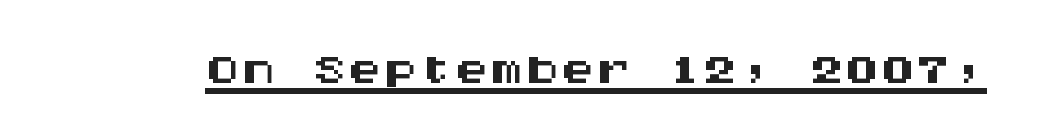
The image shows 71 px wide sans-serif type, upright, monospaced; set normal letter spacing, underlined; medium stroke contrast and a large x-height.
